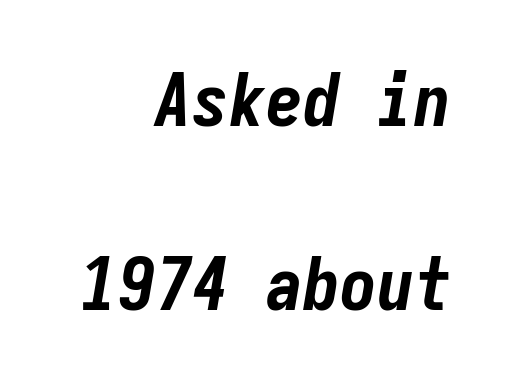
Fixed-width glyphs throughout — classic coding-font behaviour. The passage shown has conventional tracking throughout. The specimen reads as italic at a glance. Compared with typical paragraphs, the rows here are farther apart. The glyphs are unaccompanied by any horizontal stroke below them.
